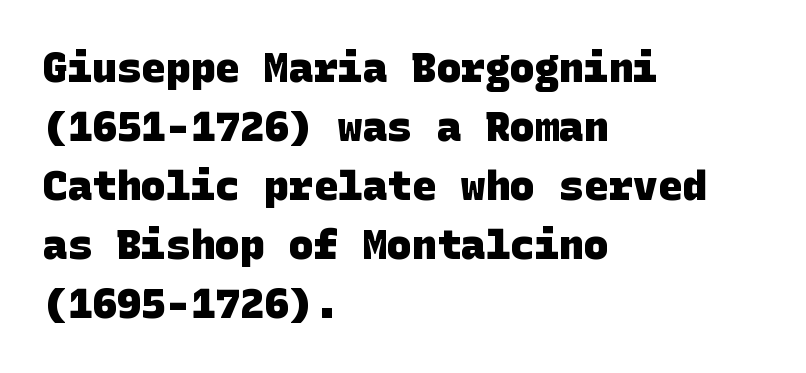
{"serif": "no", "bold": "yes", "weight": "heavy", "width": "normal", "stroke_contrast": "low", "x_height": "large", "underline": "no", "align": "left", "line_spacing": "normal", "line_spacing_ratio": 1.44, "letter_spacing": "normal", "letter_spacing_em": 0.0, "glyph_px": 41}
